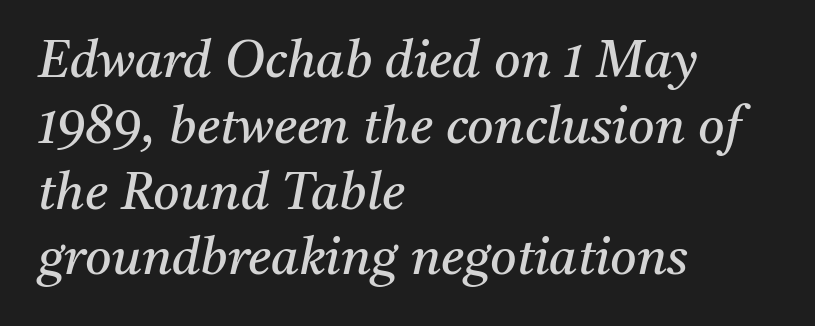
Is this a fixed-width face? No — the glyphs have proportional, varying widths. Whoever set this chose a conventional vertical rhythm. Layout note: lines flush left. What kind of face is this? One with serifs.
